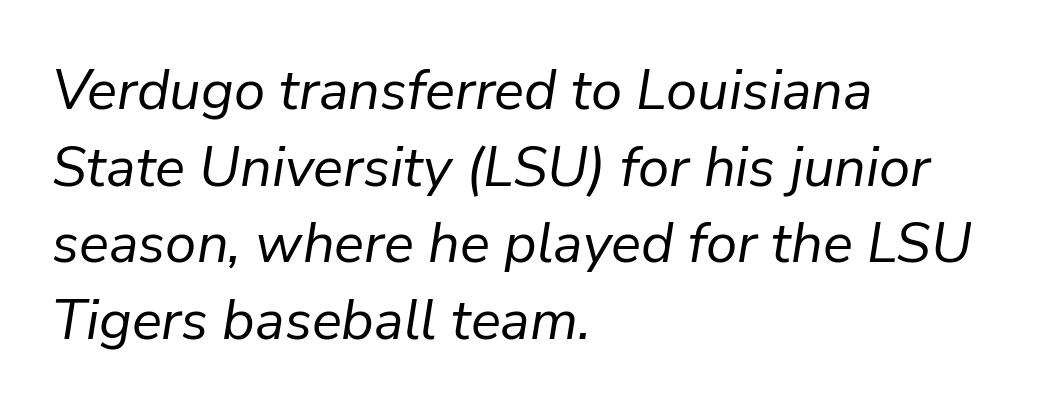
{"italic": "yes", "lean": "right", "slant_degrees": 9, "bold": "no", "weight": "regular", "width": "normal", "stroke_contrast": "low", "x_height": "medium", "monospaced": "no", "underline": "no", "align": "left", "line_spacing": "normal", "line_spacing_ratio": 1.37, "letter_spacing": "normal", "letter_spacing_em": 0.0, "glyph_px": 56}
